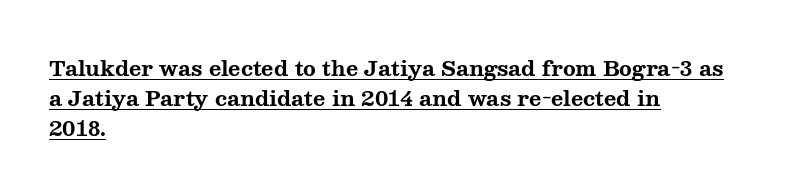
Q: Is the text bold? A: Yes.
Q: Is the text italic (slanted)? A: No, it is upright.
Q: Is the text underlined? A: Yes.
Q: How is the paragraph aligned? A: Left-aligned.
Q: Is the spacing between letters normal or unusually wide? A: Normal.
Q: Is the spacing between lines tight, normal or loose? A: Normal.
